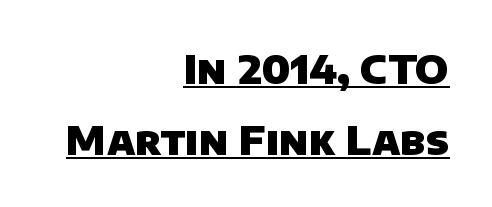
Nothing unusual about the tracking: characters are spaced as the font intends. These lines are set flush right with a ragged left edge. Is the type bold? Yes — the strokes are clearly thick and heavy. Varying glyph widths throughout — classic text-font behaviour. This rendering features underlined lettering.
